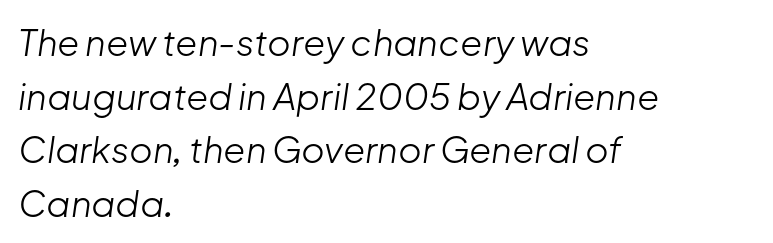
A light-to-regular cut is what we see here. This is oblique type, the kind used for emphasis or titles. The paragraph has a hard left edge and a soft right edge. The face used here is proportionally spaced, like ordinary book or web type.
